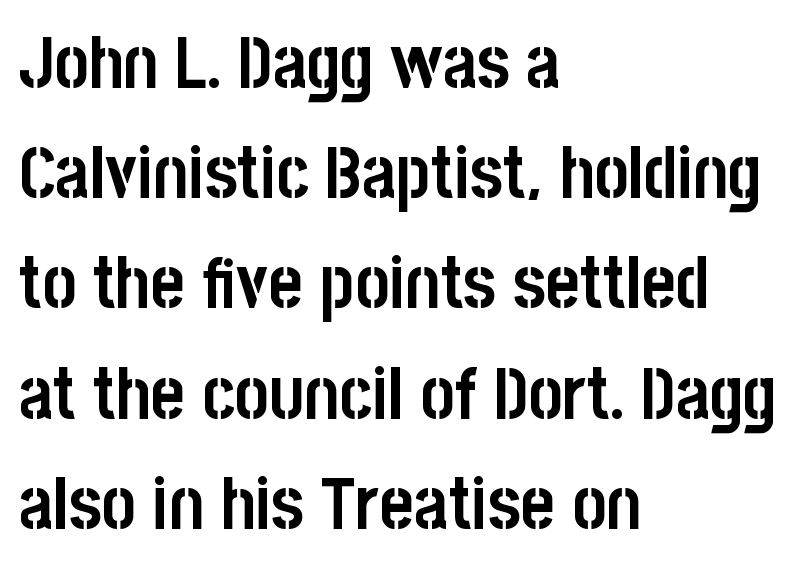
Here the designer chose a conventional face with non-uniform glyph widths. These lines were composed using upright roman letters. Between one letter and the next there's only the usual sliver of space. Compared with typical paragraphs, the rows here are spaced about the same.
